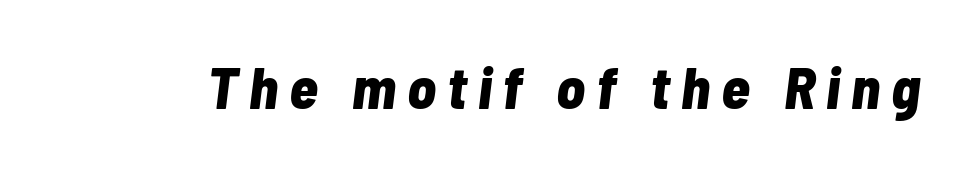
{"italic": "yes", "lean": "right", "slant_degrees": 7, "bold": "yes", "weight": "bold", "width": "condensed", "stroke_contrast": "low", "x_height": "medium", "monospaced": "no", "underline": "no", "glyph_px": 59}
